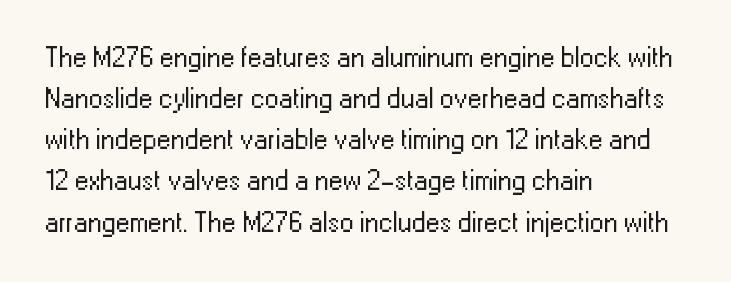
{"serif": "no", "italic": "no", "bold": "no", "weight": "regular", "width": "normal", "stroke_contrast": "low", "x_height": "medium", "monospaced": "no", "underline": "no", "align": "left", "line_spacing": "normal", "line_spacing_ratio": 1.47, "letter_spacing": "normal", "letter_spacing_em": 0.0, "glyph_px": 28}
